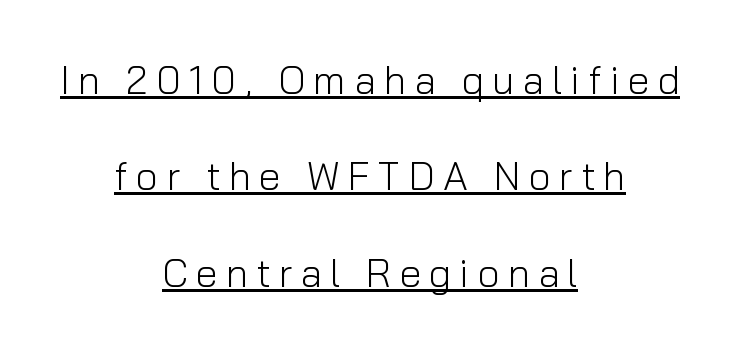
{"serif": "no", "italic": "no", "bold": "no", "weight": "light", "width": "normal", "stroke_contrast": "low", "x_height": "medium", "monospaced": "no", "underline": "yes", "align": "center", "line_spacing": "loose", "line_spacing_ratio": 2.47, "letter_spacing": "wide", "letter_spacing_em": 0.21, "glyph_px": 39}
